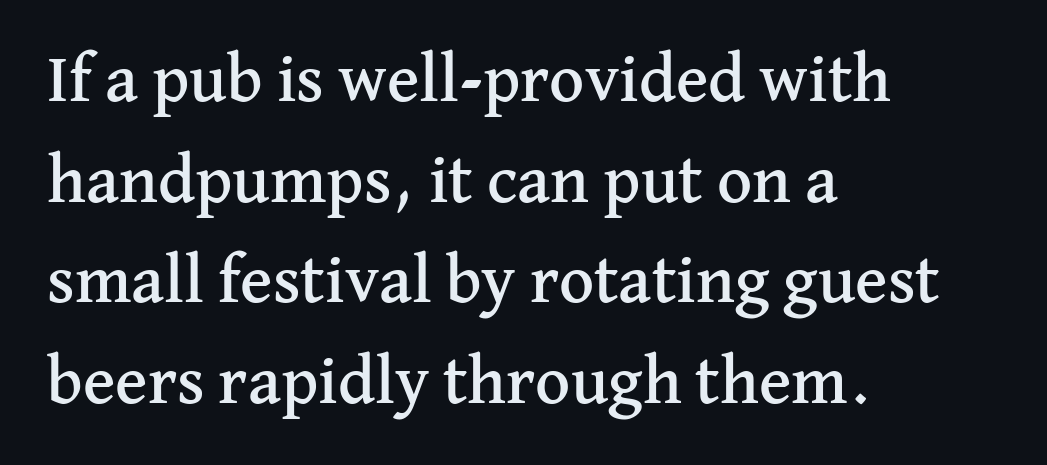
{"serif": "yes", "italic": "no", "width": "normal", "stroke_contrast": "medium", "x_height": "medium", "monospaced": "no", "underline": "no", "align": "left", "line_spacing": "normal", "line_spacing_ratio": 1.48, "letter_spacing": "normal", "letter_spacing_em": 0.0, "glyph_px": 68}
